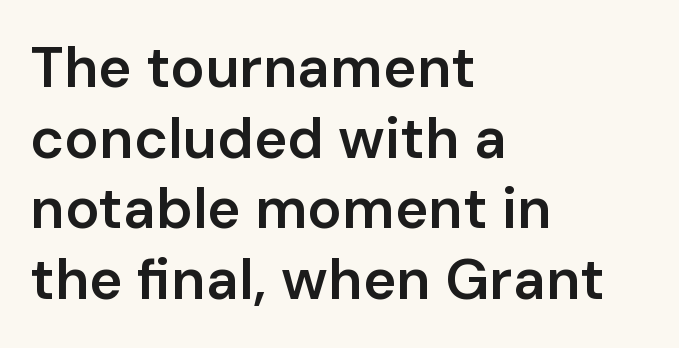
One-word summary of the alignment: left. A fair bit of extra ink — the face is semibold, not bold. These lines are rendered in a variable-pitch font. Style check: upright. Underlining? Definitely not there. Honestly, the letter spacing is just normal — you wouldn't notice it.
